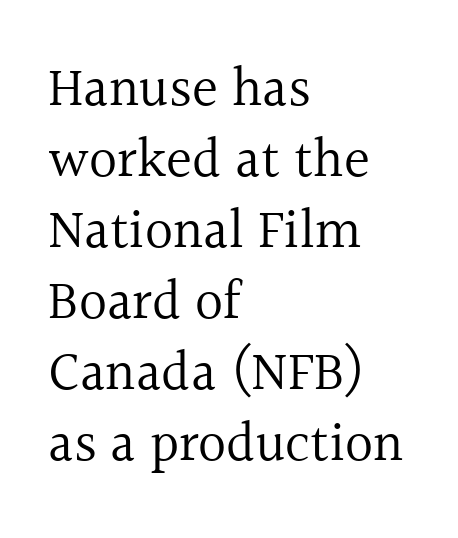
The image shows 55 px regular-weight serif type, upright; set left-aligned, normal line spacing (1.29x), normal letter spacing, not underlined; a medium x-height.
